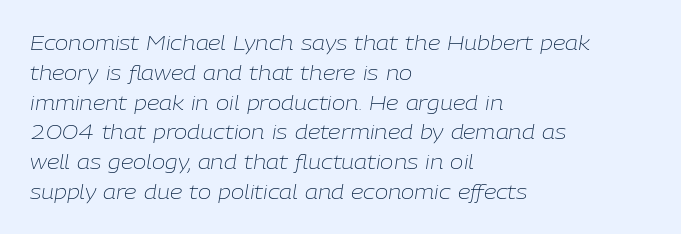
The image shows 20 px text type, italic (leaning right); set left-aligned, normal line spacing (1.49x), normal letter spacing, not underlined.
